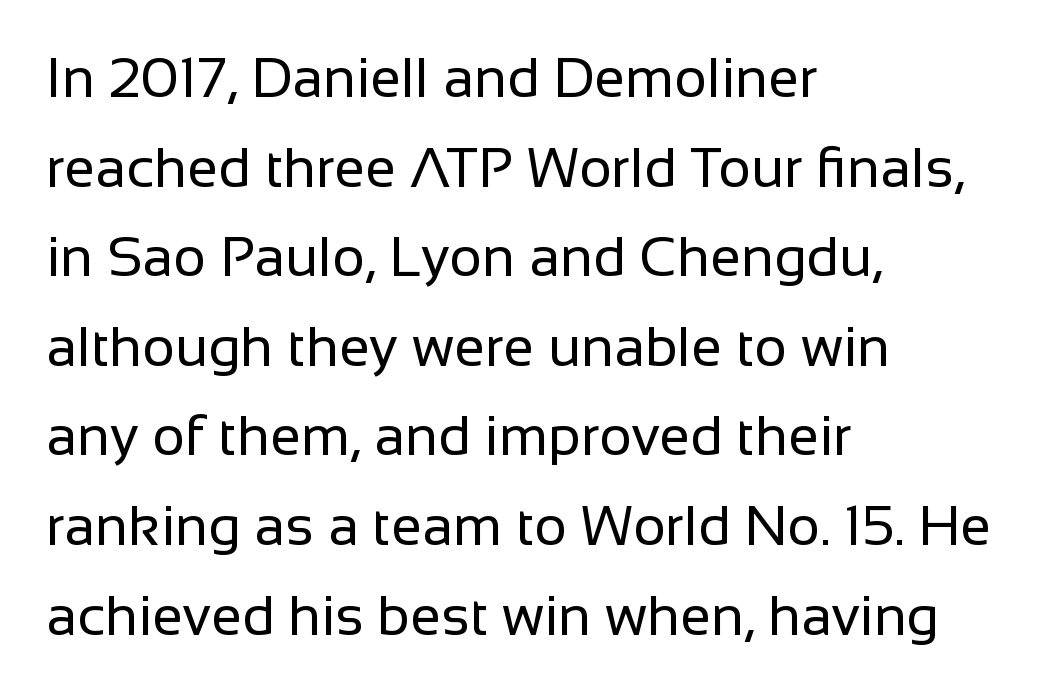
The image shows 56 px regular-weight sans-serif type, upright; set left-aligned, normal line spacing (1.6x), normal letter spacing, not underlined; low stroke contrast and a medium x-height.
